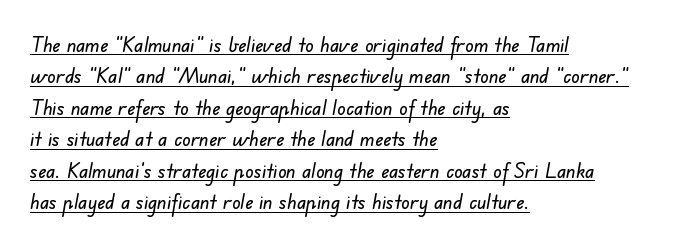
The image shows 21 px text type; set left-aligned, normal line spacing (1.5x), normal letter spacing, underlined.
